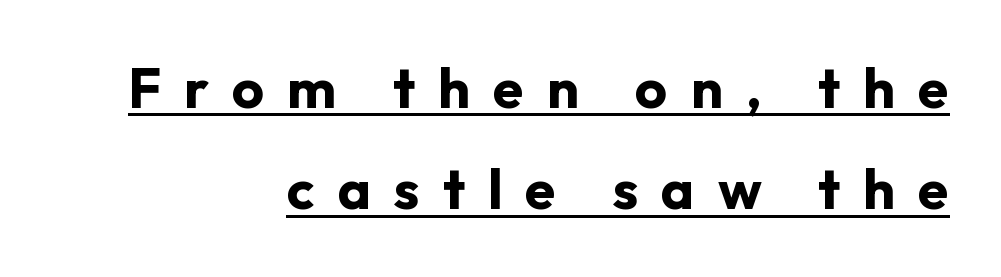
{"serif": "no", "italic": "no", "bold": "yes", "weight": "bold", "width": "normal", "stroke_contrast": "low", "x_height": "medium", "monospaced": "no", "underline": "yes", "align": "right", "line_spacing_ratio": 1.81, "letter_spacing": "wide", "letter_spacing_em": 0.41, "glyph_px": 56}
